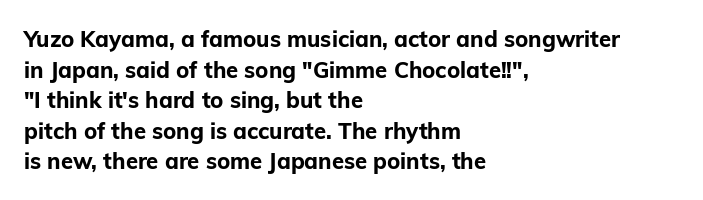
If you drew a line through each stem, it would be perfectly vertical. A normal amount of white space separates one row of letters from the next. Unmarked baselines from the first word to the last. Pretty heavy lettering here — definitely bold. The paragraph has a hard left edge and a soft right edge. These lines keep a tight, regular rhythm from letter to letter.
